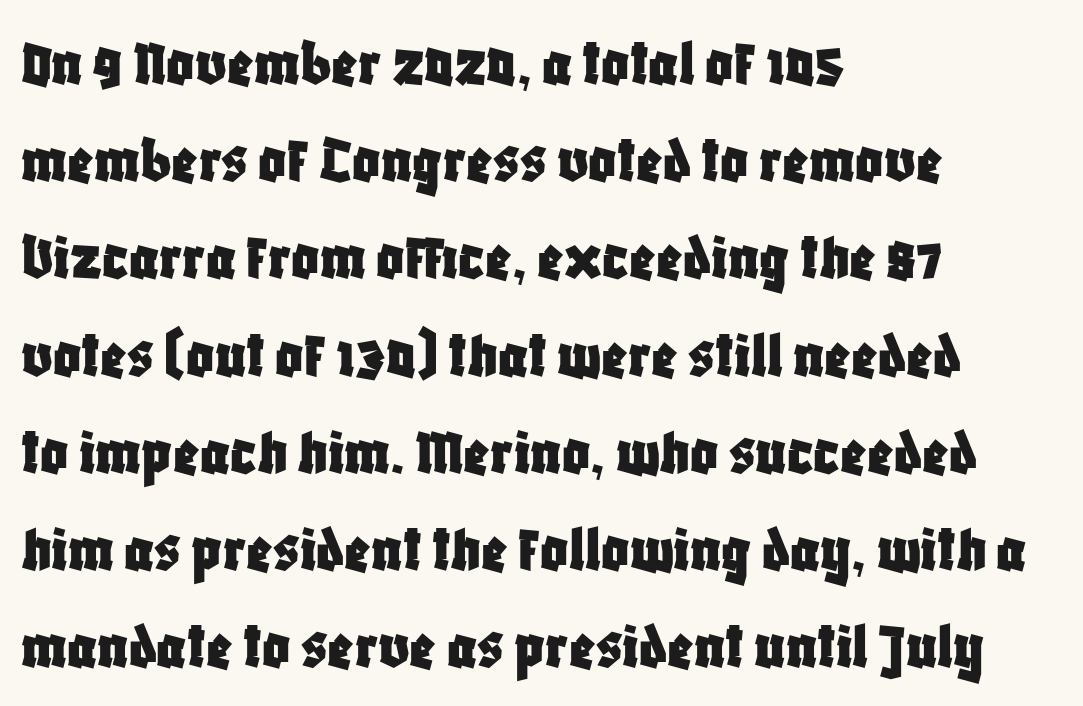
{"serif": "no", "italic": "no", "width": "condensed", "stroke_contrast": "low", "x_height": "large", "monospaced": "no", "underline": "no", "align": "left", "line_spacing": "normal", "line_spacing_ratio": 1.43, "letter_spacing": "normal", "letter_spacing_em": 0.0, "glyph_px": 68}
